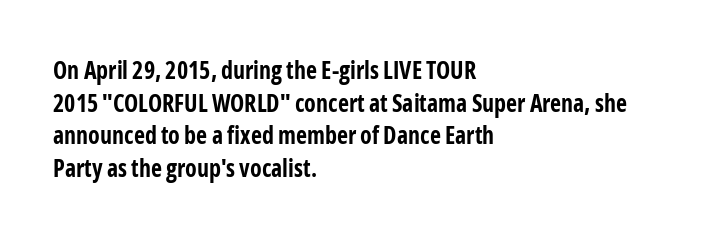
The rendering uses a moderate line-height, typical for paragraphs. The typography opts for an upright posture over an oblique one. Each word holds together tightly as a unit, with standard inter-letter gaps. Left-aligned paragraph, ragged on the right. The sample has been set heavy, in full bold. The string is rendered with underlining switched off.
